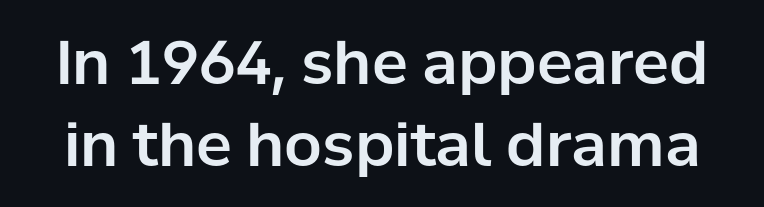
{"serif": "no", "italic": "no", "width": "normal", "stroke_contrast": "low", "x_height": "medium", "monospaced": "no", "underline": "no", "line_spacing": "normal", "line_spacing_ratio": 1.36, "letter_spacing": "normal", "letter_spacing_em": 0.0, "glyph_px": 60}
